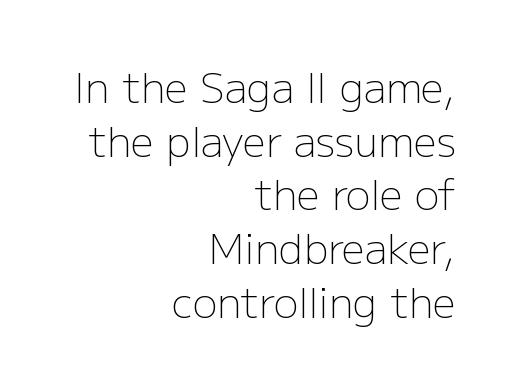
Q: Is the text bold? A: No.
Q: Is the text italic (slanted)? A: No, it is upright.
Q: Is the typeface a serif or a sans-serif typeface? A: Sans-serif.
Q: Is the text underlined? A: No.
Q: How is the paragraph aligned? A: Right-aligned.
Q: Is the spacing between letters normal or unusually wide? A: Normal.
Q: Is the spacing between lines tight, normal or loose? A: Normal.
Q: Width (condensed, normal, or wide)? A: Normal.
Q: Stroke contrast? A: Low.
Q: x-height? A: Medium.
Q: Monospaced? A: No.
